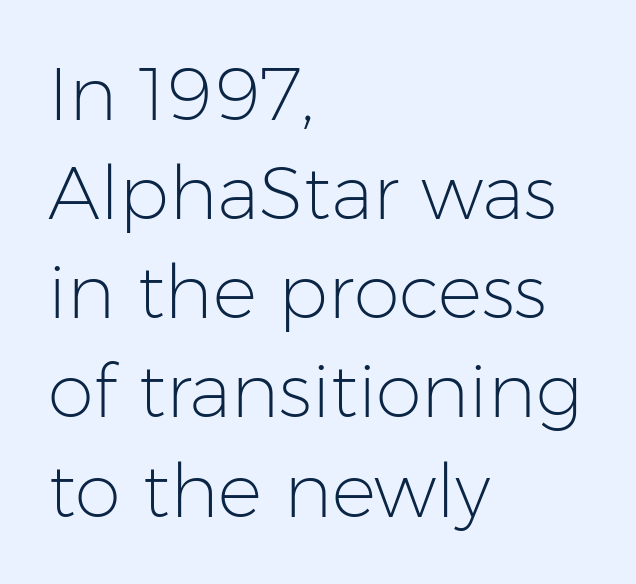
Beneath every word, the page is bare. The rendering anchors every line to the left-hand side. How would I describe the line gaps? Plain and ordinary. In terms of letterspacing, this is plain default setting. A typesetter would mark this as roman, not italic. The face used here is proportionally spaced, like ordinary book or web type.
